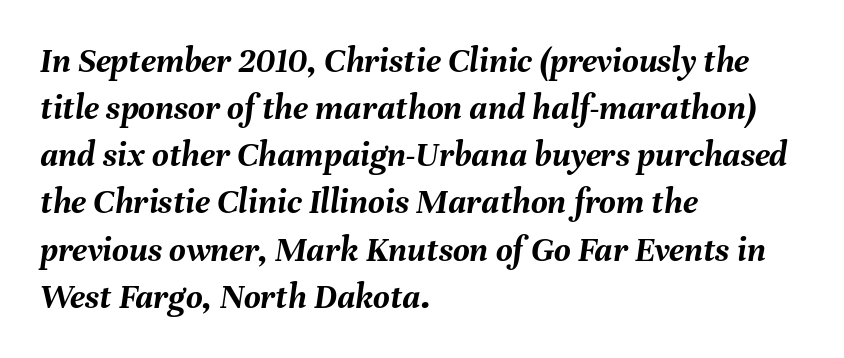
The image shows 36 px semibold type, italic (leaning right); set left-aligned, normal line spacing (1.31x), normal letter spacing, not underlined; medium stroke contrast and a medium x-height.
